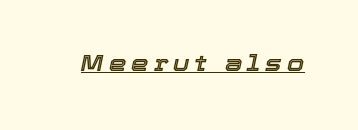
Q: Is the text italic (slanted)? A: Yes, it leans right by about 12 degrees.
Q: Is the text underlined? A: Yes.
Q: Is the spacing between letters normal or unusually wide? A: Unusually wide.
